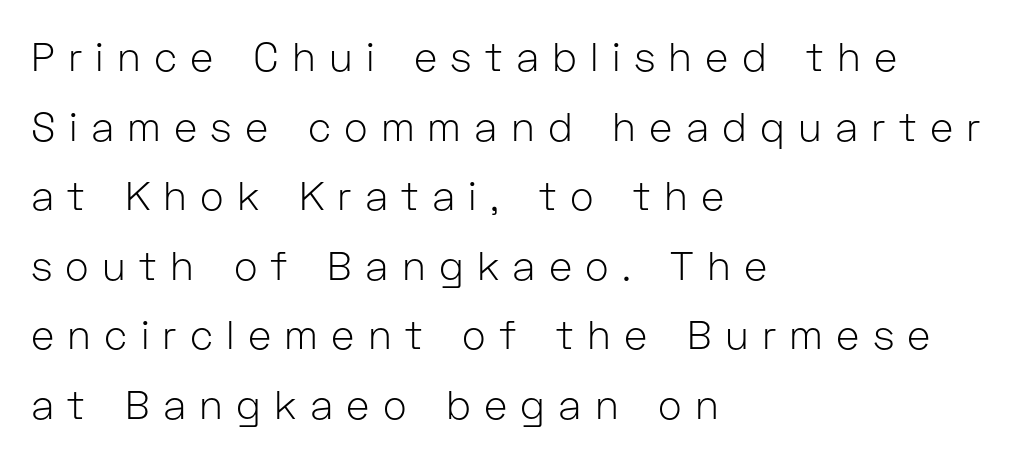
The typeface chosen for these lines omits serifs. These glyphs show unthickened strokes, regular width or finer. Letter spacing: wide. The letters stand straight up with perfectly vertical stems. Descender tails drop into unmarked territory. Does the copy run flush right? No — it runs flush left.
